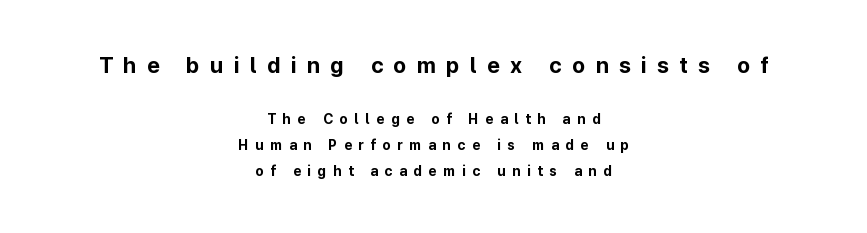
These lines are centered, leaving both edges ragged. Is the lower block the larger one? No — the upper block carries the bigger type. The face used here has the dense, thick strokes of a bold. Posture: vertical. Words appear elongated and porous because spacing is wide.
